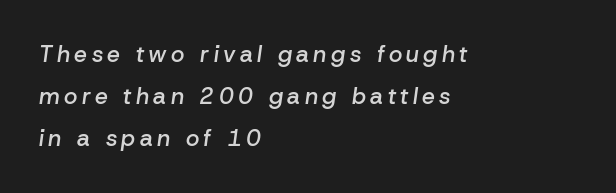
{"italic": "yes", "lean": "right", "slant_degrees": 8, "bold": "semi", "underline": "no", "align": "left", "line_spacing_ratio": 1.83, "glyph_px": 23}
